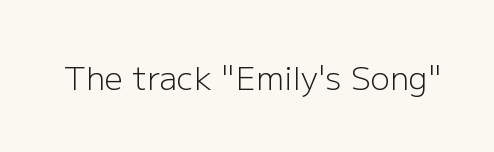
The face used here is a sans, in the tradition of grotesques and geometrics. These lines are rendered in a variable-pitch font. This rendering features lettering with no underline. Standard letterfit; no display-style spreading of the glyphs. The passage shown is not bold in any degree.
